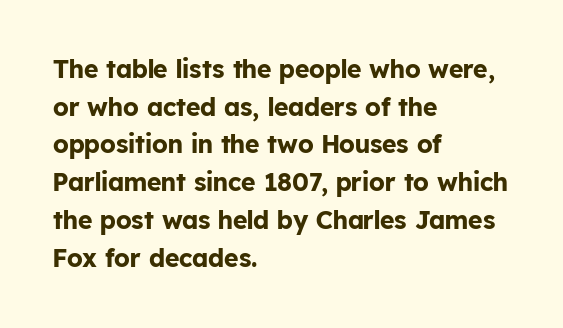
{"italic": "no", "bold": "yes", "underline": "no", "align": "left", "line_spacing": "normal", "line_spacing_ratio": 1.51, "letter_spacing": "normal", "letter_spacing_em": 0.0, "glyph_px": 25}
